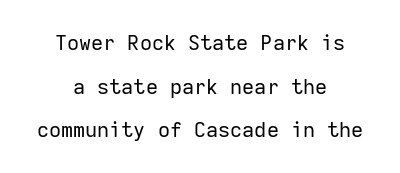
{"italic": "no", "bold": "no", "underline": "no", "align": "center", "line_spacing": "loose", "line_spacing_ratio": 2.08, "letter_spacing": "normal", "letter_spacing_em": 0.0, "glyph_px": 21}
